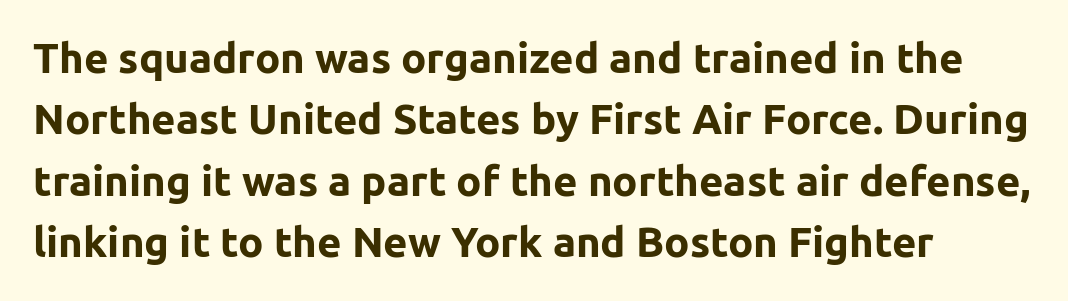
{"serif": "no", "italic": "no", "bold": "yes", "weight": "bold", "width": "normal", "stroke_contrast": "low", "x_height": "medium", "monospaced": "no", "underline": "no", "align": "left", "line_spacing": "normal", "line_spacing_ratio": 1.46, "letter_spacing": "normal", "letter_spacing_em": 0.0, "glyph_px": 42}
